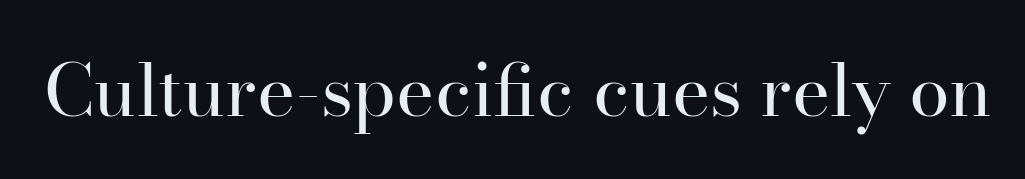
{"serif": "yes", "italic": "no", "bold": "no", "weight": "regular", "width": "normal", "stroke_contrast": "high", "x_height": "small", "monospaced": "no", "underline": "no", "letter_spacing": "normal", "letter_spacing_em": 0.0, "glyph_px": 73}
